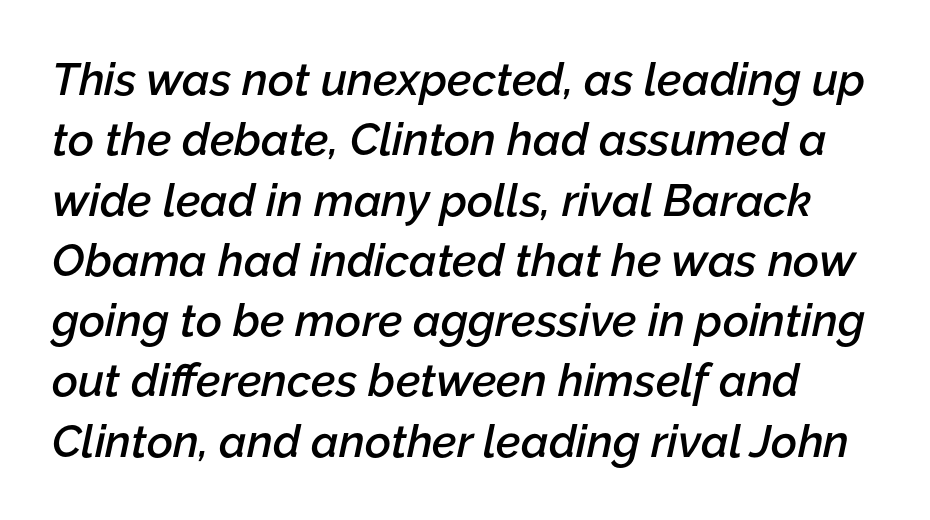
This sample uses plain, unmodified letter spacing. Unmarked baselines from the first word to the last. Typographic density is moderately raised because the face is semibold. Varying glyph widths throughout — classic text-font behaviour. Looking at the ascenders, they clearly lean.
